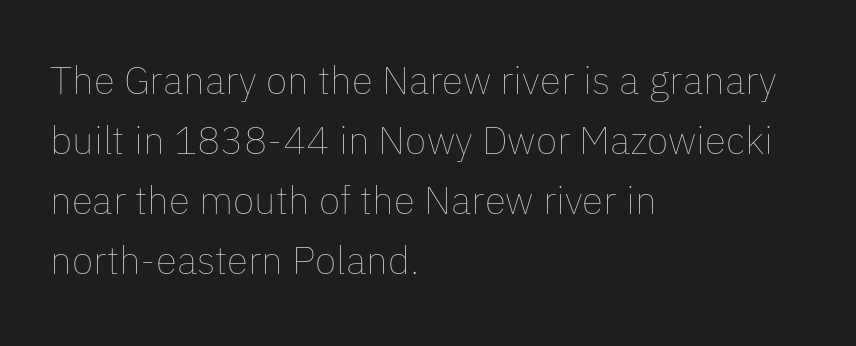
In terms of letterspacing, this is plain default setting. Here the designer chose a conventional face with non-uniform glyph widths. The strokes carry an ordinary text weight at most. No italicization has been applied; the sample stays upright. Descender tails drop into unmarked territory. The paragraph shown leans on its left margin.
